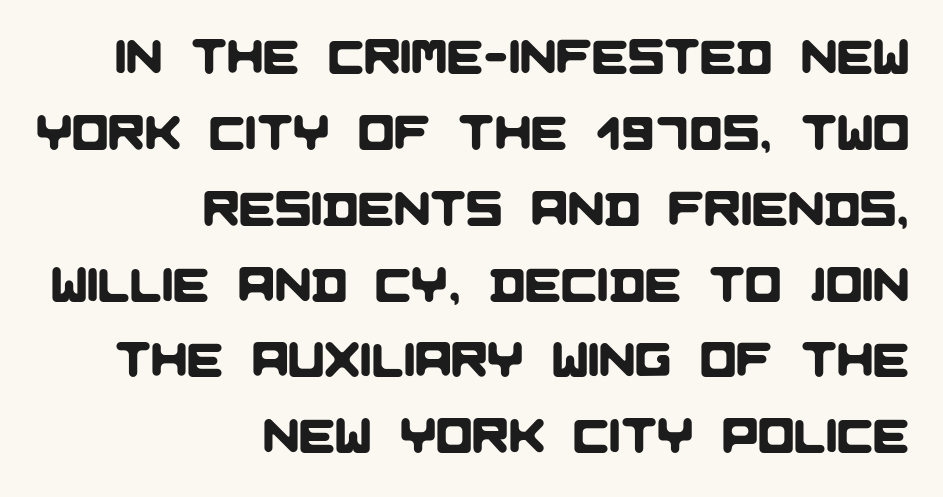
The image shows 48 px sans-serif type; set right-aligned, normal line spacing (1.58x), normal letter spacing, not underlined; low stroke contrast and a large x-height.
